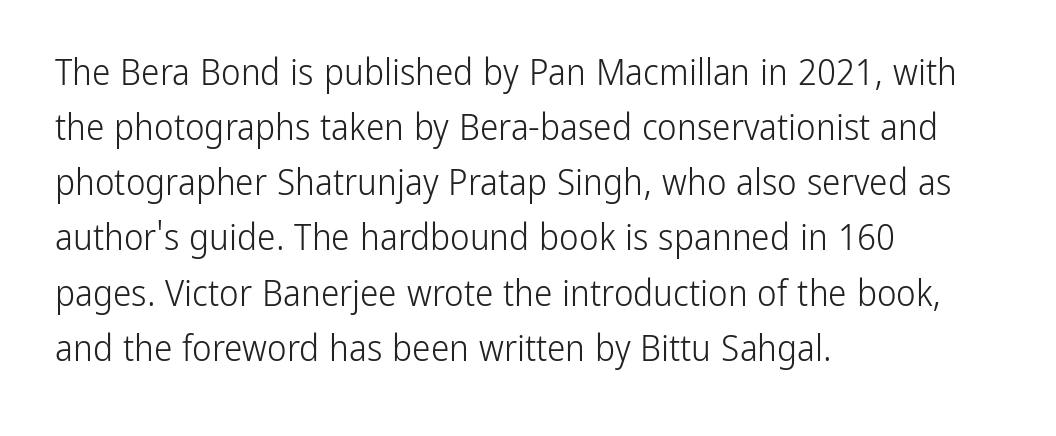
The image shows 37 px light, condensed sans-serif type, upright; set left-aligned, normal line spacing (1.49x), normal letter spacing, not underlined; low stroke contrast and a medium x-height.
